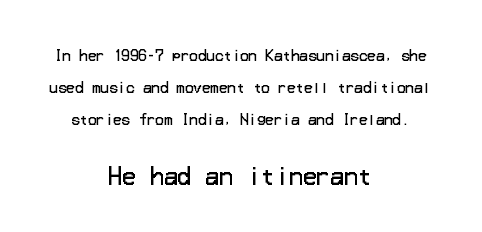
The image shows 23 px text type, upright; set centered, loose line spacing (2.29x), normal letter spacing, not underlined; the second (bottom) block is 1.64x larger.
